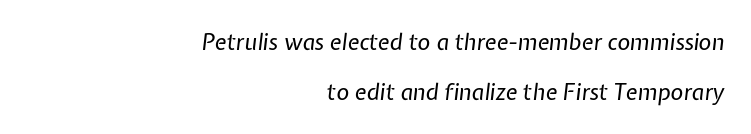
The font's italic variant was chosen for this text. Interline gaps are noticeably wide in this sample. Stems and bowls with no extra thickness — not bold. Check the space under the baseline: it is left empty.
